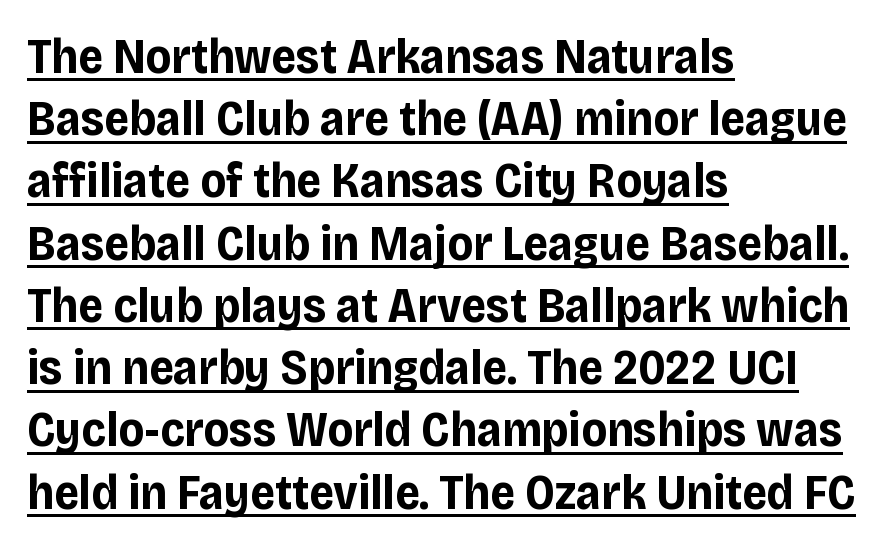
{"serif": "no", "italic": "no", "bold": "yes", "weight": "bold", "width": "normal", "stroke_contrast": "low", "x_height": "large", "monospaced": "no", "underline": "yes", "align": "left", "line_spacing": "normal", "line_spacing_ratio": 1.27, "letter_spacing": "normal", "letter_spacing_em": 0.0, "glyph_px": 49}
